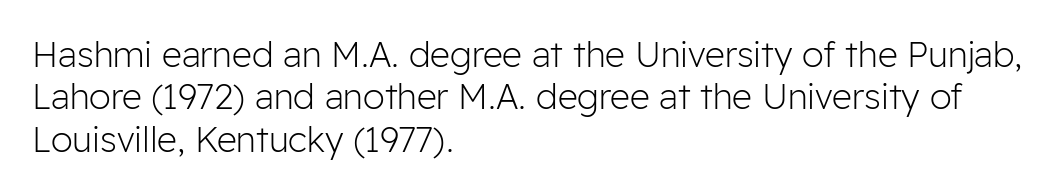
Q: Is the text bold? A: No.
Q: Is the text italic (slanted)? A: No, it is upright.
Q: Is the typeface a serif or a sans-serif typeface? A: Sans-serif.
Q: Is the text underlined? A: No.
Q: How is the paragraph aligned? A: Left-aligned.
Q: Is the spacing between letters normal or unusually wide? A: Normal.
Q: Width (condensed, normal, or wide)? A: Normal.
Q: Stroke contrast? A: Low.
Q: x-height? A: Medium.
Q: Monospaced? A: No.
